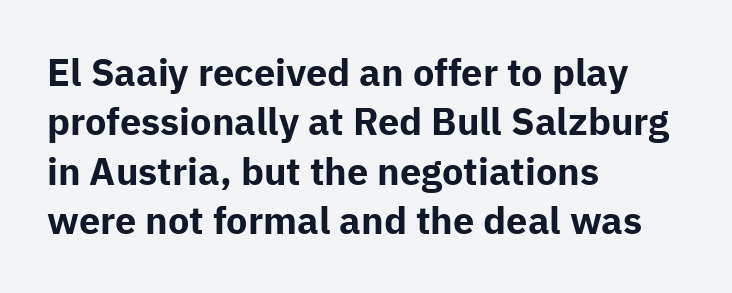
The image shows 38 px bold sans-serif type, upright; set left-aligned, normal line spacing (1.3x), normal letter spacing, not underlined; low stroke contrast and a medium x-height.
